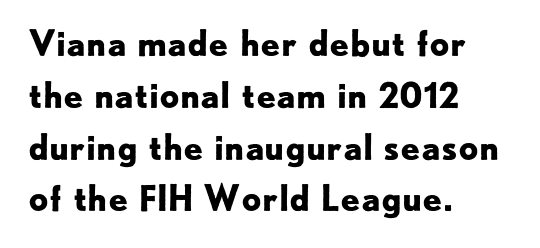
The image shows 35 px bold sans-serif type, upright; set left-aligned, normal line spacing (1.48x), normal letter spacing, not underlined; low stroke contrast and a small x-height.
